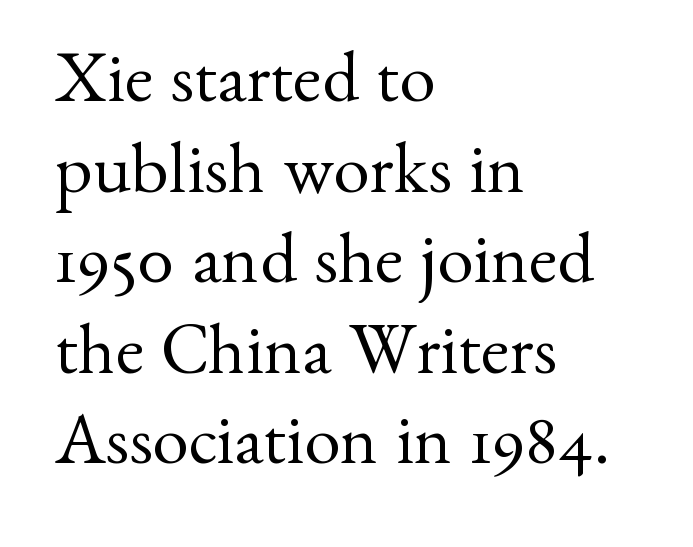
The image shows 73 px regular-weight serif type, upright; set left-aligned, line spacing 1.24x, normal letter spacing, not underlined; medium stroke contrast and a small x-height.
